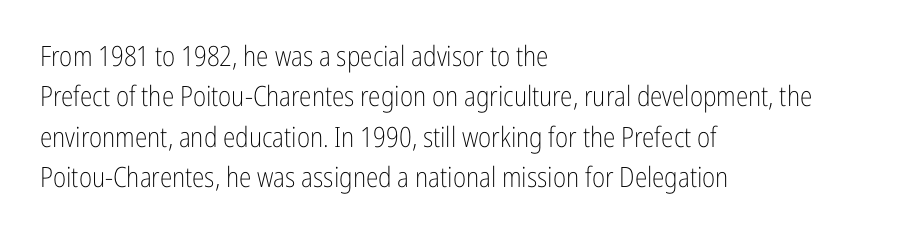
{"serif": "no", "italic": "no", "bold": "no", "weight": "light", "width": "condensed", "stroke_contrast": "low", "x_height": "medium", "monospaced": "no", "underline": "no", "align": "left", "line_spacing": "normal", "line_spacing_ratio": 1.44, "letter_spacing": "normal", "letter_spacing_em": 0.0, "glyph_px": 28}
